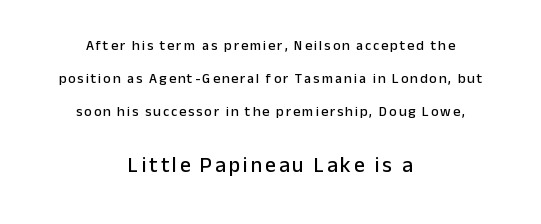
{"italic": "no", "underline": "no", "align": "center", "line_spacing": "loose", "line_spacing_ratio": 2.34, "larger_block": "second", "size_ratio": 1.5, "glyph_px": 21}
